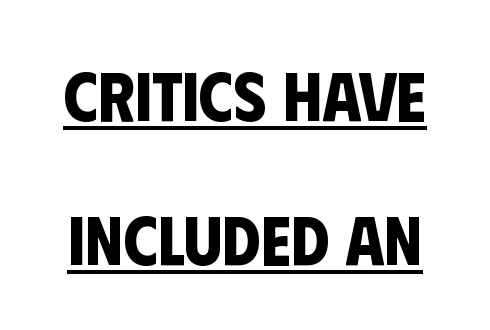
Q: Is the text bold? A: Yes.
Q: Is the typeface a serif or a sans-serif typeface? A: Sans-serif.
Q: Is the text underlined? A: Yes.
Q: Is the spacing between letters normal or unusually wide? A: Normal.
Q: Is the spacing between lines tight, normal or loose? A: Loose.
Q: Width (condensed, normal, or wide)? A: Condensed.
Q: Stroke contrast? A: Low.
Q: x-height? A: Large.
Q: Monospaced? A: No.
